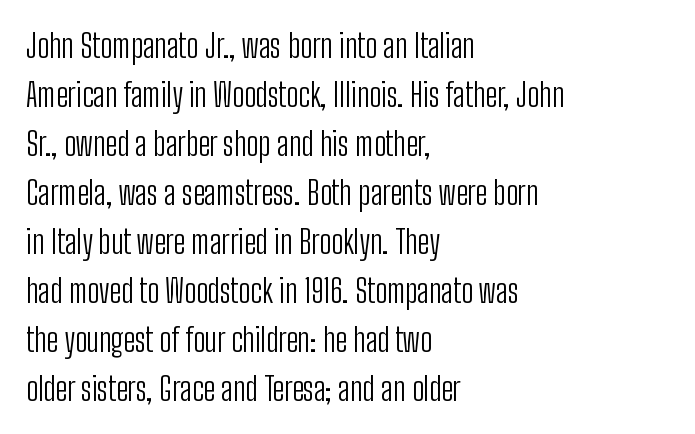
Q: Is the text bold? A: No.
Q: Is the text italic (slanted)? A: No, it is upright.
Q: Is the typeface a serif or a sans-serif typeface? A: Sans-serif.
Q: Is the text underlined? A: No.
Q: How is the paragraph aligned? A: Left-aligned.
Q: Is the spacing between letters normal or unusually wide? A: Normal.
Q: Is the spacing between lines tight, normal or loose? A: Normal.
Q: Width (condensed, normal, or wide)? A: Condensed.
Q: Stroke contrast? A: Low.
Q: x-height? A: Medium.
Q: Monospaced? A: No.
